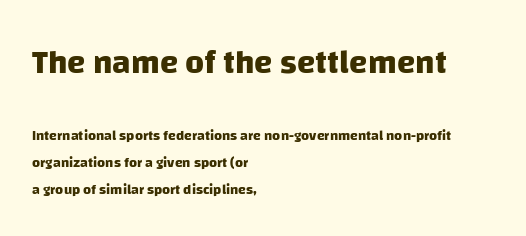
{"serif": "no", "bold": "yes", "weight": "heavy", "width": "normal", "stroke_contrast": "low", "x_height": "large", "monospaced": "no", "underline": "no", "align": "left", "line_spacing": "loose", "line_spacing_ratio": 1.93, "letter_spacing": "normal", "letter_spacing_em": 0.0, "larger_block": "first", "size_ratio": 2.36, "glyph_px": 33}
